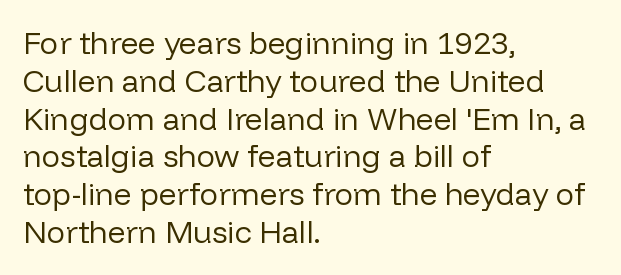
The image shows 31 px regular-weight sans-serif type, upright; set left-aligned, line spacing 1.22x, normal letter spacing, not underlined; low stroke contrast and a medium x-height.
